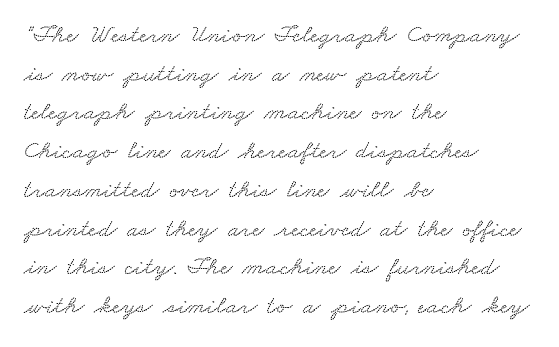
Q: Is the text underlined? A: No.
Q: How is the paragraph aligned? A: Left-aligned.
Q: Is the spacing between letters normal or unusually wide? A: Normal.
Q: Is the spacing between lines tight, normal or loose? A: Normal.
